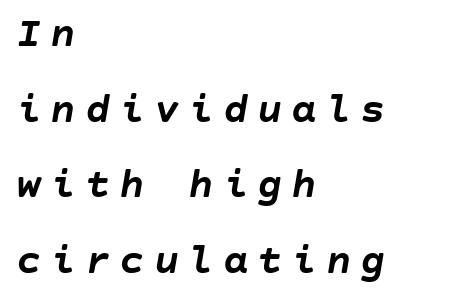
{"italic": "yes", "lean": "right", "slant_degrees": 10, "bold": "yes", "weight": "semibold", "width": "normal", "stroke_contrast": "low", "x_height": "large", "underline": "no", "align": "left", "line_spacing_ratio": 1.8, "letter_spacing": "wide", "letter_spacing_em": 0.22, "glyph_px": 42}
